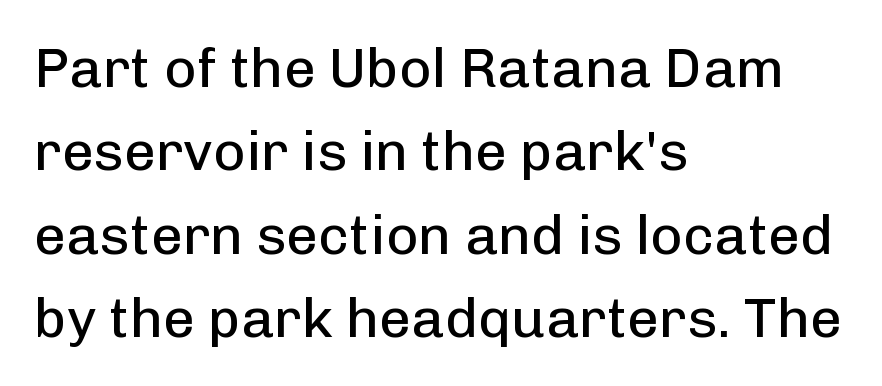
Q: Is the text bold? A: No.
Q: Is the text italic (slanted)? A: No, it is upright.
Q: Is the typeface a serif or a sans-serif typeface? A: Sans-serif.
Q: Is the text underlined? A: No.
Q: How is the paragraph aligned? A: Left-aligned.
Q: Is the spacing between letters normal or unusually wide? A: Normal.
Q: Is the spacing between lines tight, normal or loose? A: Normal.
Q: Width (condensed, normal, or wide)? A: Normal.
Q: Stroke contrast? A: Low.
Q: x-height? A: Medium.
Q: Monospaced? A: No.
